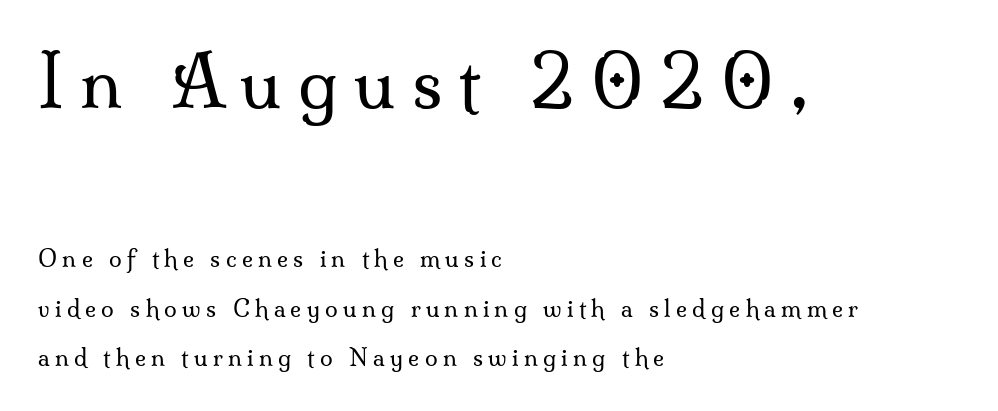
Q: Is the text bold? A: No.
Q: Is the text italic (slanted)? A: No, it is upright.
Q: Is the typeface a serif or a sans-serif typeface? A: Serif.
Q: Is the text underlined? A: No.
Q: How is the paragraph aligned? A: Left-aligned.
Q: Is the spacing between letters normal or unusually wide? A: Unusually wide.
Q: Is the spacing between lines tight, normal or loose? A: Loose.
Q: Which block of text is set in a larger size, the first (top) or the second (bottom)? A: The first (top) one.
Q: Width (condensed, normal, or wide)? A: Normal.
Q: Stroke contrast? A: Medium.
Q: x-height? A: Small.
Q: Monospaced? A: No.
